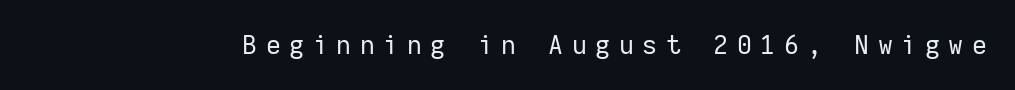
These lines have a slow, spaced-out rhythm from letter to letter. No chunkiness to these letters — they're not bold. The foot of each line stays bare and open. Italic? Not at all — the glyphs are vertical.
